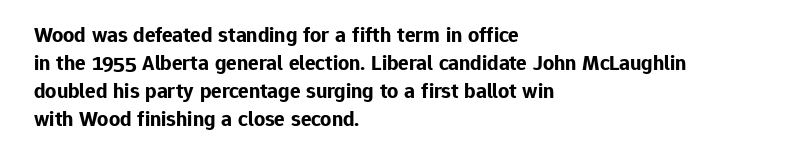
The image shows 22 px bold type, upright; set left-aligned, normal line spacing (1.28x), normal letter spacing, not underlined.
